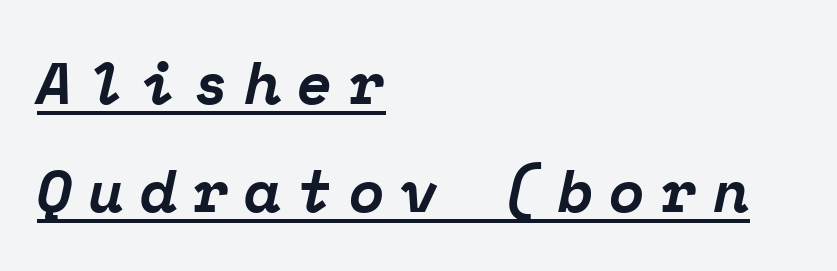
Q: Is the text bold? A: Yes.
Q: Is the text italic (slanted)? A: Yes, it leans right by about 12 degrees.
Q: Is the typeface a serif or a sans-serif typeface? A: Serif.
Q: Is the text underlined? A: Yes.
Q: How is the paragraph aligned? A: Left-aligned.
Q: Is the spacing between letters normal or unusually wide? A: Unusually wide.
Q: Width (condensed, normal, or wide)? A: Normal.
Q: Stroke contrast? A: Low.
Q: x-height? A: Medium.
Q: Monospaced? A: Yes.
